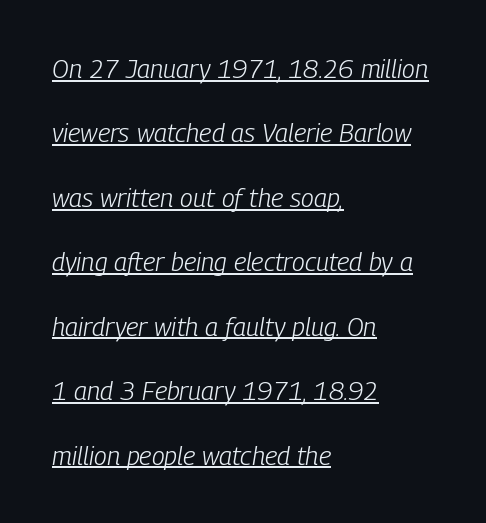
If you measured baseline to baseline, you'd find a long distance. Nothing unusual about the tracking: characters are spaced as the font intends. One-word summary of the alignment: left. This is not heavy type; no bold has been used.
